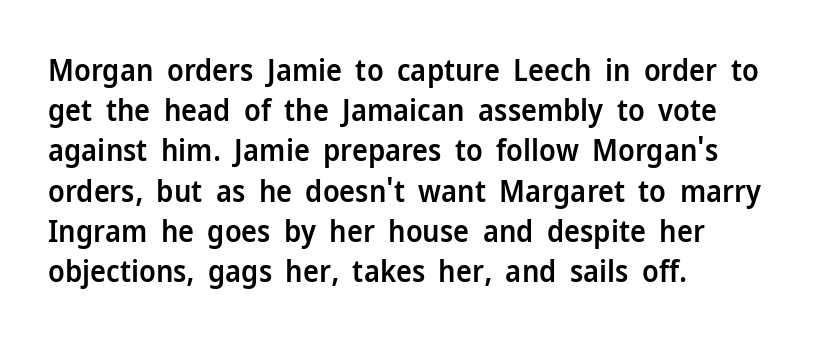
The image shows 30 px semibold sans-serif type, upright; set left-aligned, normal line spacing (1.34x), normal letter spacing, not underlined; low stroke contrast and a medium x-height.
